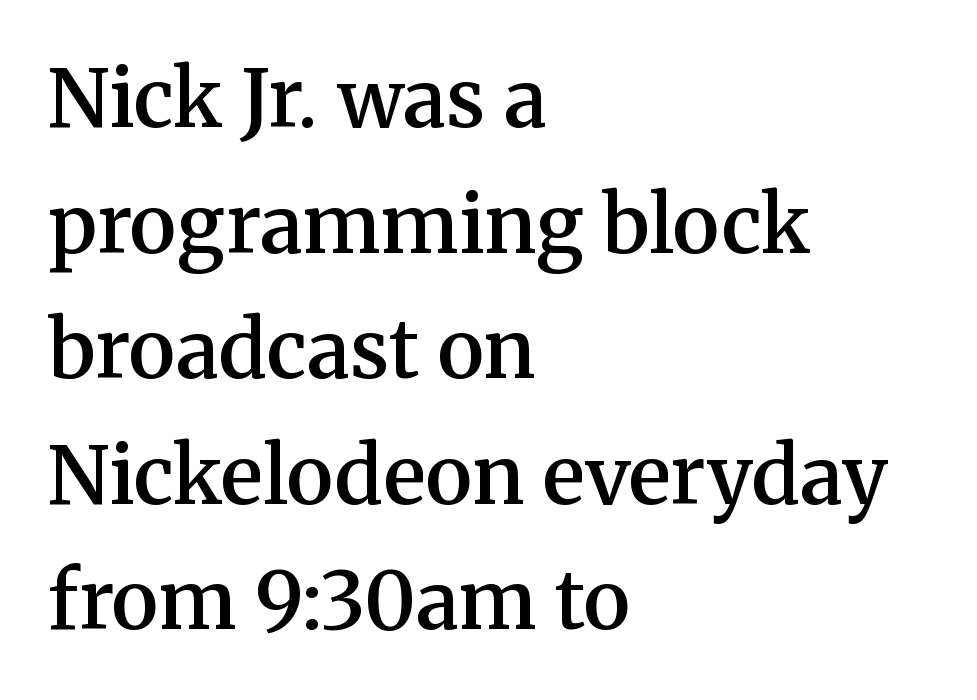
Is this a fixed-width face? No — the glyphs have proportional, varying widths. The characters display serif detailing at their extremities. Vertical strokes here are truly vertical. This rendering features lettering with no underline. Line spacing here is normal. The sample has been set in demibold, a notch under bold.
